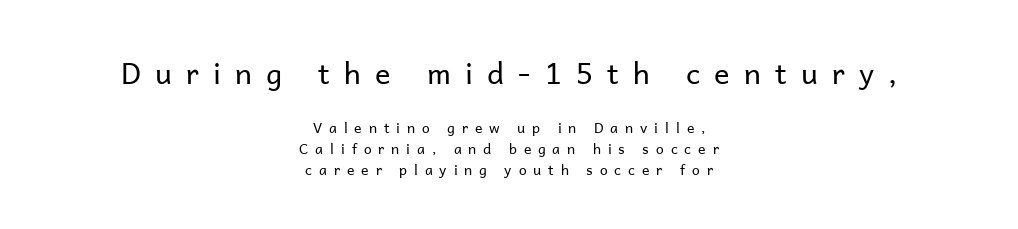
Q: Is the text bold? A: No.
Q: Is the text italic (slanted)? A: No, it is upright.
Q: Is the typeface a serif or a sans-serif typeface? A: Sans-serif.
Q: Is the text underlined? A: No.
Q: How is the paragraph aligned? A: Centered.
Q: Is the spacing between letters normal or unusually wide? A: Unusually wide.
Q: Is the spacing between lines tight, normal or loose? A: Normal.
Q: Which block of text is set in a larger size, the first (top) or the second (bottom)? A: The first (top) one.
Q: Width (condensed, normal, or wide)? A: Normal.
Q: Stroke contrast? A: Low.
Q: x-height? A: Medium.
Q: Monospaced? A: No.
